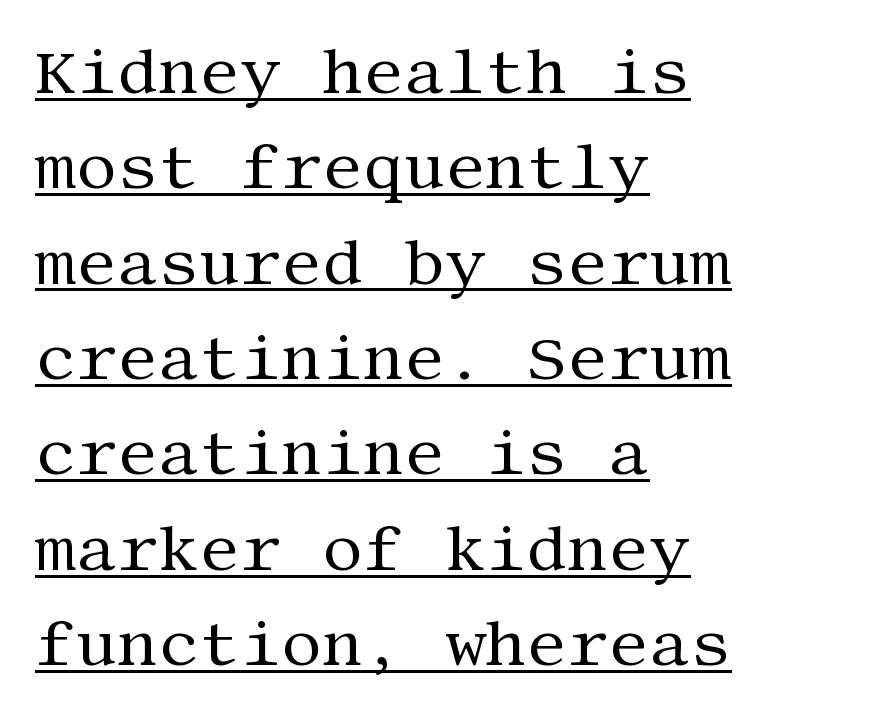
The image shows 64 px regular-weight serif type, upright; set left-aligned, normal line spacing (1.49x), normal letter spacing, underlined; medium stroke contrast and a large x-height.
